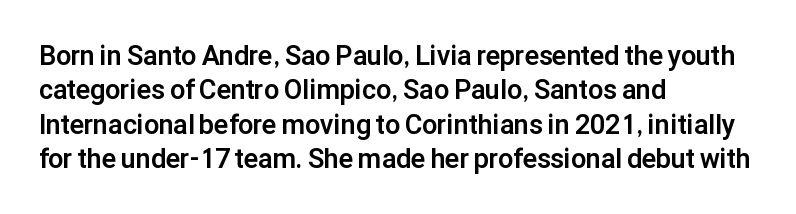
A typesetter would mark this as roman, not italic. Does the copy run flush right? No — it runs flush left. These words are printed bold, with thick strokes throughout. Successive baselines arrive at the customary interval. Caption: standard tracking, unaltered.
